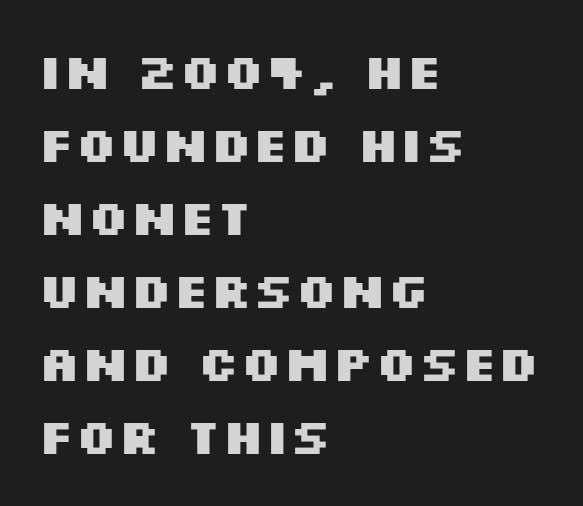
{"serif": "no", "italic": "no", "bold": "yes", "weight": "heavy", "width": "wide", "stroke_contrast": "medium", "x_height": "large", "monospaced": "no", "underline": "no", "align": "left", "line_spacing": "normal", "line_spacing_ratio": 1.49, "letter_spacing": "normal", "letter_spacing_em": 0.0, "glyph_px": 49}
